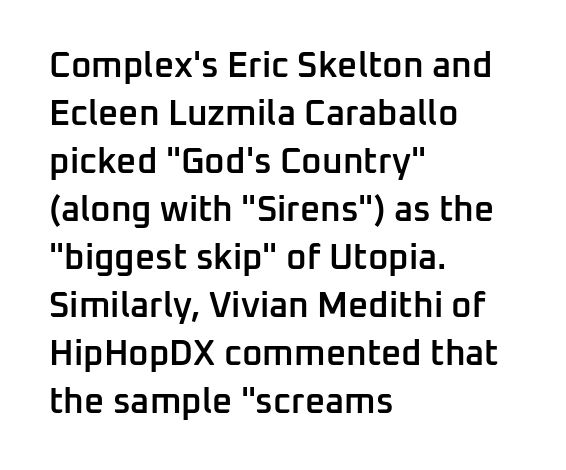
{"serif": "no", "italic": "no", "bold": "semi", "weight": "semibold", "width": "normal", "stroke_contrast": "low", "x_height": "medium", "monospaced": "no", "underline": "no", "align": "left", "line_spacing": "normal", "line_spacing_ratio": 1.37, "letter_spacing": "normal", "letter_spacing_em": 0.0, "glyph_px": 35}
